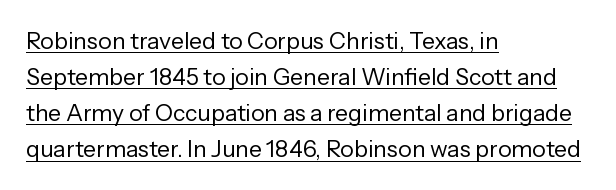
Q: Is the text bold? A: No.
Q: Is the text italic (slanted)? A: No, it is upright.
Q: Is the text underlined? A: Yes.
Q: How is the paragraph aligned? A: Left-aligned.
Q: Is the spacing between letters normal or unusually wide? A: Normal.
Q: Is the spacing between lines tight, normal or loose? A: Normal.
